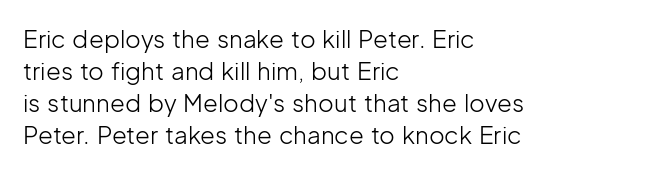
Q: Is the text bold? A: No.
Q: Is the text italic (slanted)? A: No, it is upright.
Q: Is the text underlined? A: No.
Q: How is the paragraph aligned? A: Left-aligned.
Q: Is the spacing between letters normal or unusually wide? A: Normal.
Q: Is the spacing between lines tight, normal or loose? A: Normal.
